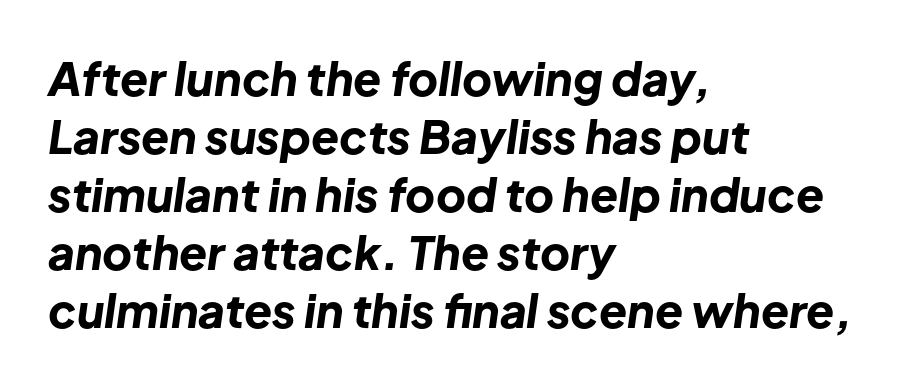
The image shows 46 px bold type, italic (leaning right); set left-aligned, normal line spacing (1.26x), normal letter spacing, not underlined; low stroke contrast and a medium x-height.
